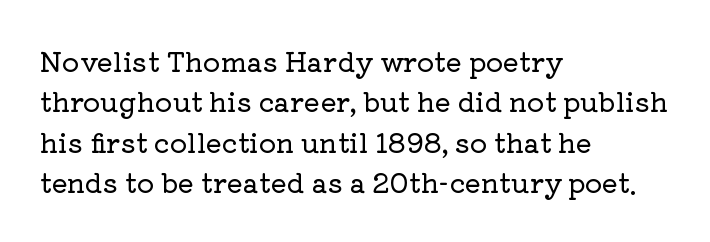
{"italic": "no", "underline": "no", "align": "left", "line_spacing": "normal", "line_spacing_ratio": 1.5, "letter_spacing": "normal", "letter_spacing_em": 0.0, "glyph_px": 27}
